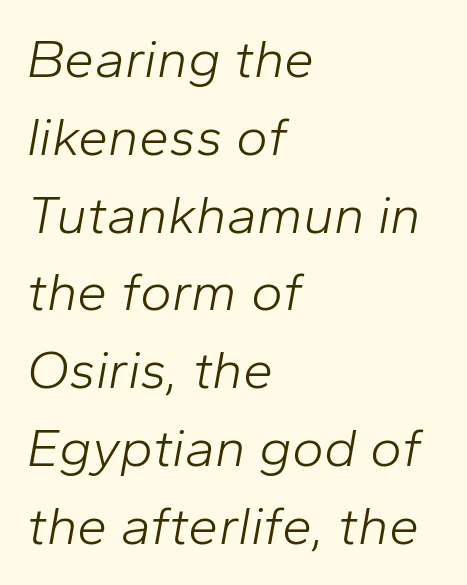
Regular leading. Short note: letters normally spaced. Clear beneath every line of the passage. The face looks like a standard text weight, possibly lighter. Is the block centered? No — it sits flush against the left margin.
